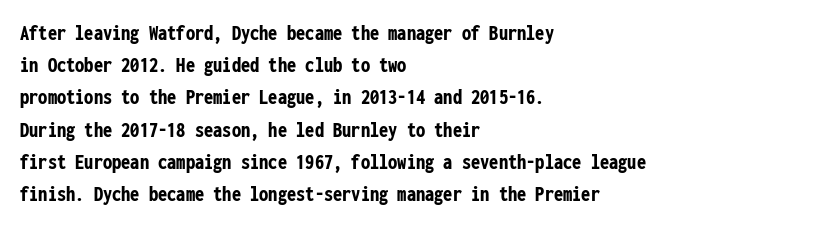
{"italic": "no", "bold": "yes", "underline": "no", "align": "left", "line_spacing": "normal", "line_spacing_ratio": 1.4, "letter_spacing": "normal", "letter_spacing_em": 0.0, "glyph_px": 23}
